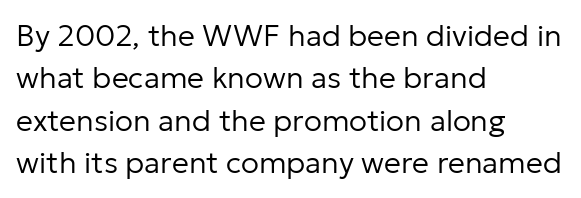
This rendering features lettering with no underline. Each letter keeps its own natural width here, so spacing adapts to shape. This block has exactly the height ordinary leading produces. Unlike a traditional serif, this face leaves its strokes unadorned.
